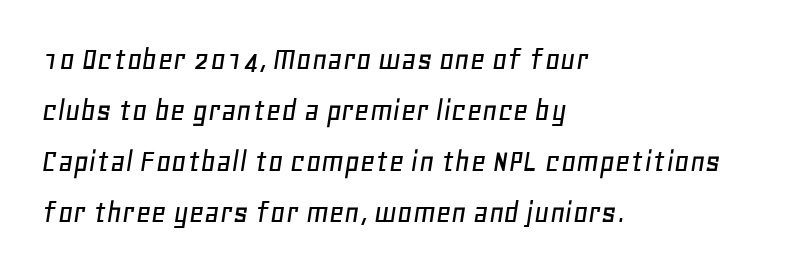
The image shows 33 px text type, italic (leaning right); set left-aligned, normal line spacing (1.55x), normal letter spacing, not underlined; low stroke contrast and a large x-height.
